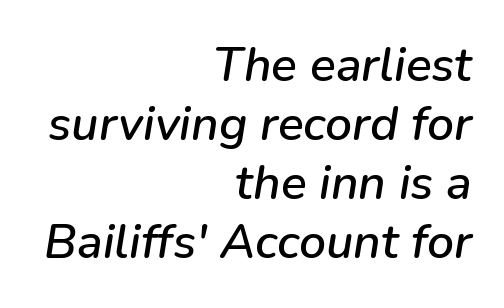
{"italic": "yes", "lean": "right", "slant_degrees": 9, "width": "normal", "stroke_contrast": "low", "x_height": "medium", "monospaced": "no", "underline": "no", "align": "right", "line_spacing_ratio": 1.23, "letter_spacing": "normal", "letter_spacing_em": 0.0, "glyph_px": 48}
